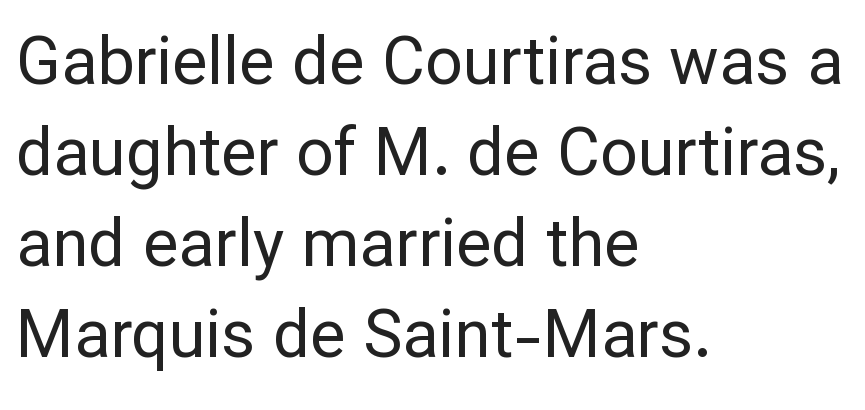
The image shows 66 px regular-weight sans-serif type, upright; set left-aligned, normal line spacing (1.38x), normal letter spacing, not underlined; low stroke contrast and a medium x-height.
